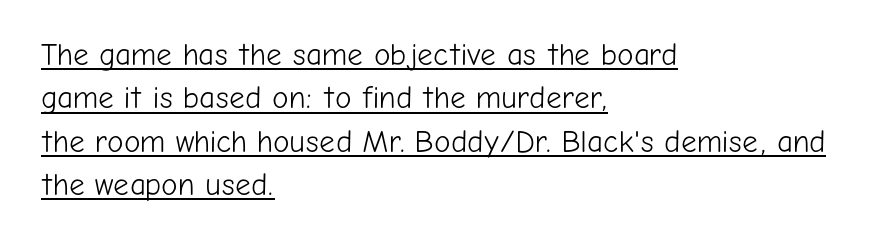
Q: Is the text bold? A: No.
Q: Is the text italic (slanted)? A: No, it is upright.
Q: Is the typeface a serif or a sans-serif typeface? A: Sans-serif.
Q: Is the text underlined? A: Yes.
Q: How is the paragraph aligned? A: Left-aligned.
Q: Is the spacing between letters normal or unusually wide? A: Normal.
Q: Is the spacing between lines tight, normal or loose? A: Normal.
Q: Width (condensed, normal, or wide)? A: Normal.
Q: Stroke contrast? A: Low.
Q: x-height? A: Medium.
Q: Monospaced? A: No.
